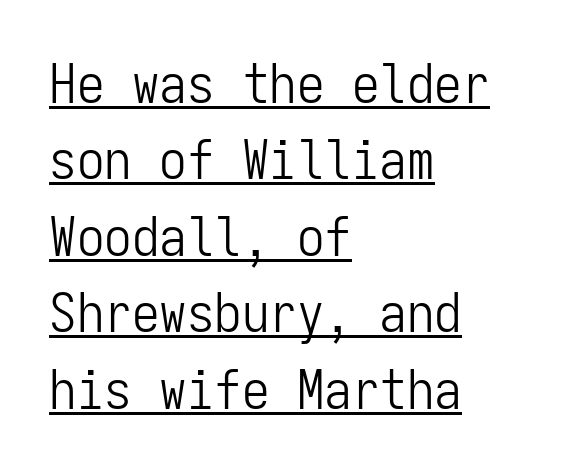
{"serif": "no", "italic": "no", "bold": "no", "weight": "light", "width": "condensed", "stroke_contrast": "low", "x_height": "medium", "monospaced": "yes", "underline": "yes", "align": "left", "line_spacing": "normal", "line_spacing_ratio": 1.39, "letter_spacing": "normal", "letter_spacing_em": 0.0, "glyph_px": 55}
